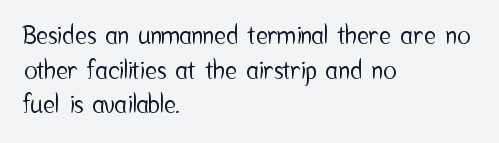
{"italic": "no", "underline": "no", "align": "left", "line_spacing": "normal", "line_spacing_ratio": 1.39, "letter_spacing": "normal", "letter_spacing_em": 0.0, "glyph_px": 25}
